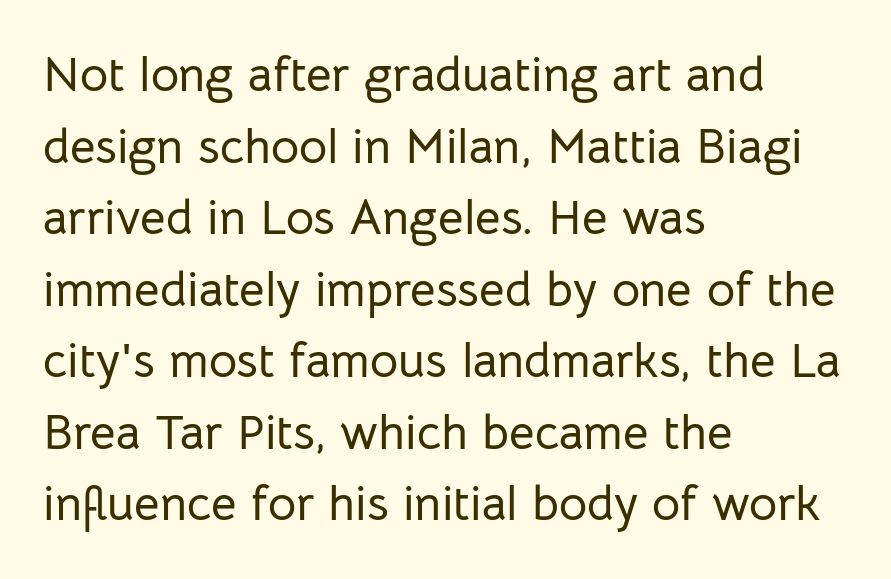
{"serif": "no", "italic": "no", "width": "normal", "stroke_contrast": "low", "x_height": "medium", "monospaced": "no", "underline": "no", "align": "left", "line_spacing": "normal", "line_spacing_ratio": 1.46, "letter_spacing": "normal", "letter_spacing_em": 0.0, "glyph_px": 49}
